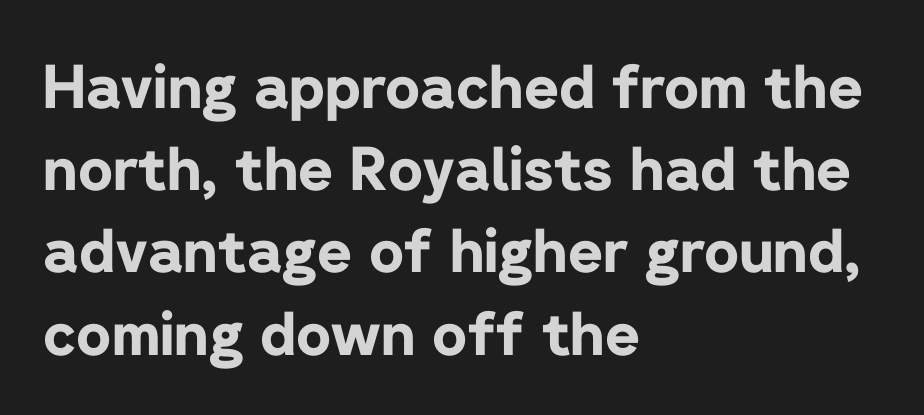
The image shows 60 px bold sans-serif type, upright; set left-aligned, normal line spacing (1.37x), normal letter spacing, not underlined; low stroke contrast and a medium x-height.
